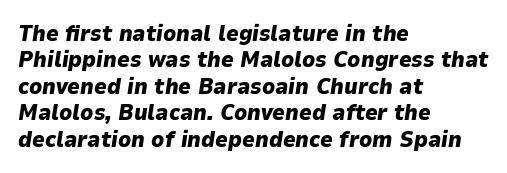
Has an underline been added? It has not. Letter spacing: default. Bold? Absolutely — the strokes are thick and heavy. Tall strokes in this sample are angled rather than plumb.
